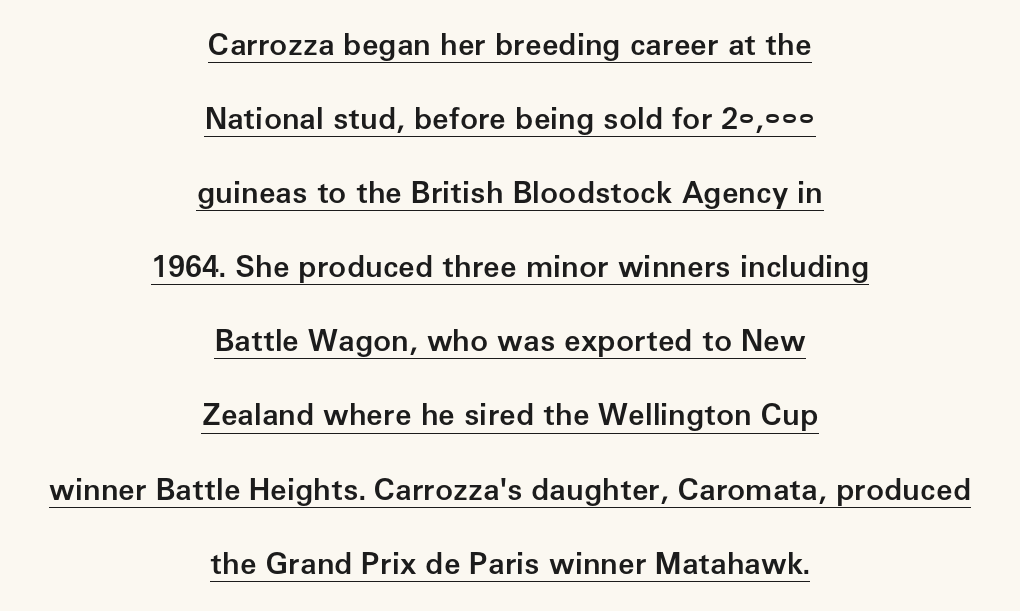
Q: Is the text bold? A: Semi-bold.
Q: Is the text italic (slanted)? A: No, it is upright.
Q: Is the typeface a serif or a sans-serif typeface? A: Sans-serif.
Q: Is the text underlined? A: Yes.
Q: How is the paragraph aligned? A: Centered.
Q: Is the spacing between letters normal or unusually wide? A: Normal.
Q: Is the spacing between lines tight, normal or loose? A: Loose.
Q: Width (condensed, normal, or wide)? A: Normal.
Q: Stroke contrast? A: Low.
Q: x-height? A: Medium.
Q: Monospaced? A: No.
